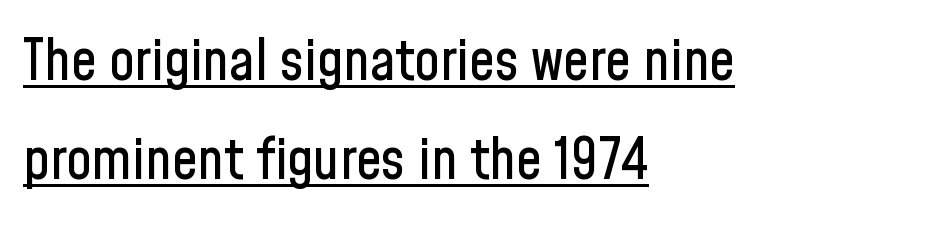
{"serif": "no", "italic": "no", "width": "condensed", "stroke_contrast": "low", "x_height": "medium", "monospaced": "no", "underline": "yes", "align": "left", "line_spacing_ratio": 1.74, "letter_spacing": "normal", "letter_spacing_em": 0.0, "glyph_px": 57}
